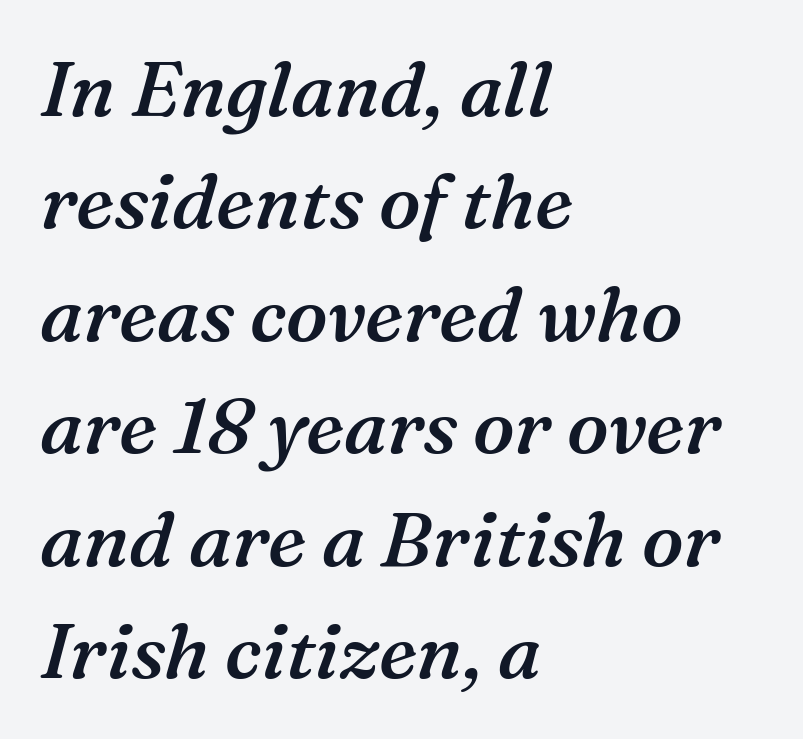
Type style note: has serifs. Nothing unusual about the tracking: characters are spaced as the font intends. Clear beneath every line of the passage. Rows of type keep a routine distance in the vertical direction.
